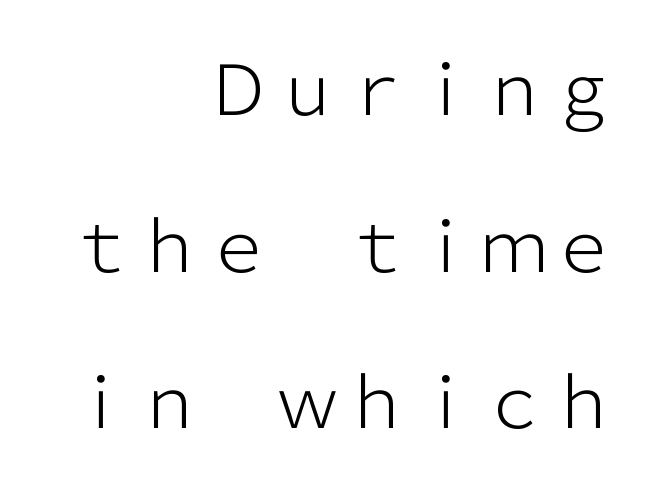
The image shows 69 px light sans-serif type, upright; set right-aligned, loose line spacing (2.27x), normal letter spacing, not underlined; low stroke contrast and a medium x-height.
